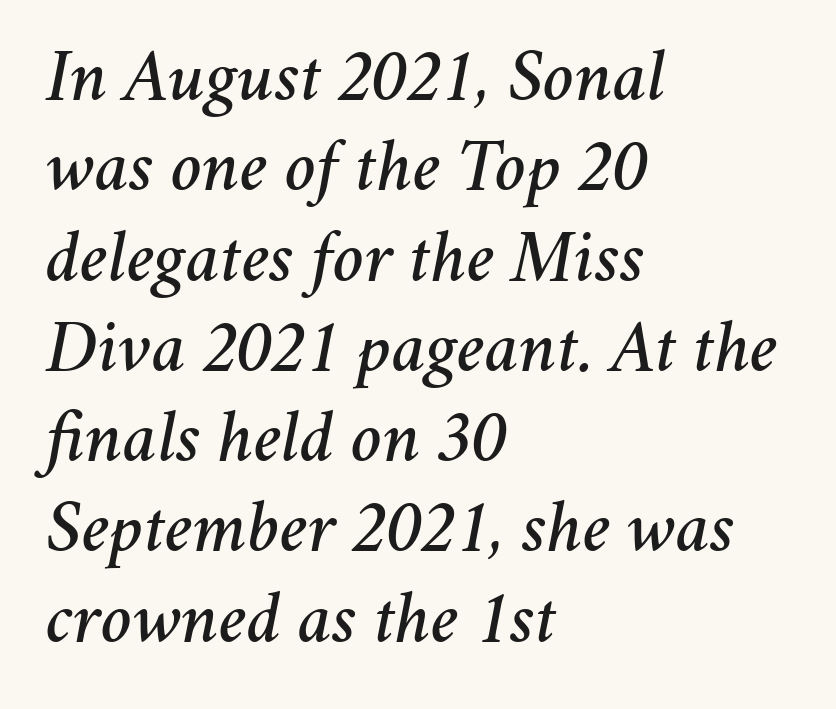
Q: Is the text italic (slanted)? A: Yes, it leans right by about 11 degrees.
Q: Is the text underlined? A: No.
Q: How is the paragraph aligned? A: Left-aligned.
Q: Is the spacing between letters normal or unusually wide? A: Normal.
Q: Width (condensed, normal, or wide)? A: Normal.
Q: Stroke contrast? A: Medium.
Q: x-height? A: Medium.
Q: Monospaced? A: No.
